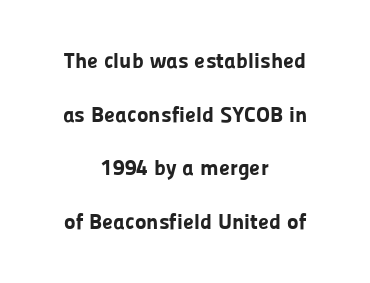
Q: Is the text bold? A: Yes.
Q: Is the text italic (slanted)? A: No, it is upright.
Q: Is the text underlined? A: No.
Q: How is the paragraph aligned? A: Centered.
Q: Is the spacing between letters normal or unusually wide? A: Normal.
Q: Is the spacing between lines tight, normal or loose? A: Loose.
